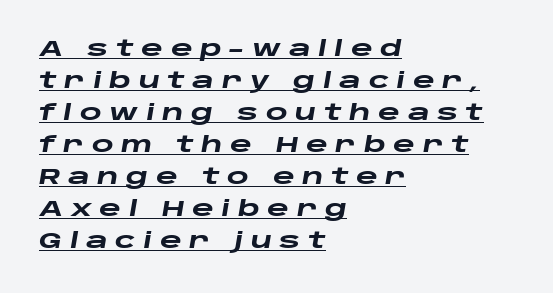
The image shows 21 px bold type, italic (leaning right); set left-aligned, normal line spacing (1.52x), unusually wide letter spacing (+0.36 em), underlined.
